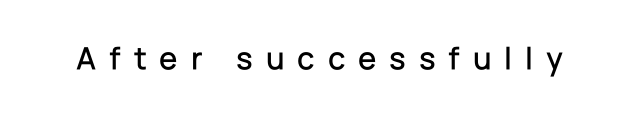
The image shows 33 px sans-serif type, upright; set unusually wide letter spacing (+0.39 em), not underlined; low stroke contrast and a medium x-height.
